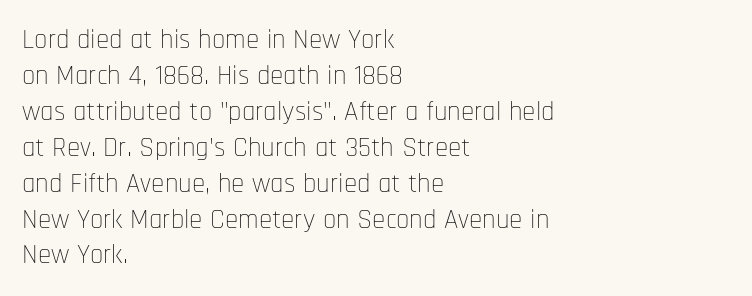
The image shows 27 px text type, upright; set left-aligned, normal line spacing (1.33x), normal letter spacing, not underlined.
